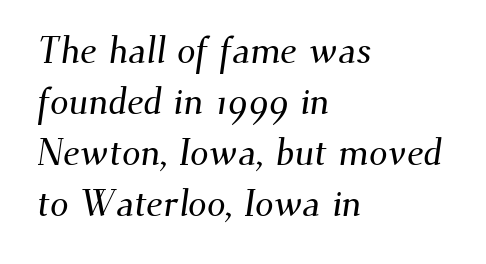
Font category for this specimen: serif. You could not count columns in this text — the font is proportionally spaced. The tracking reads as untouched default to a designer's eye. Short and long lines alike share a common starting point at left.
